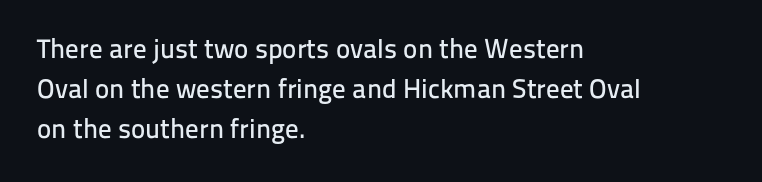
Regular leading. The zone under the glyphs is completely vacant. Italic? Not at all — the glyphs are vertical. A typesetter would call this zero additional tracking. Leftover space on each line is placed entirely after the last word.
